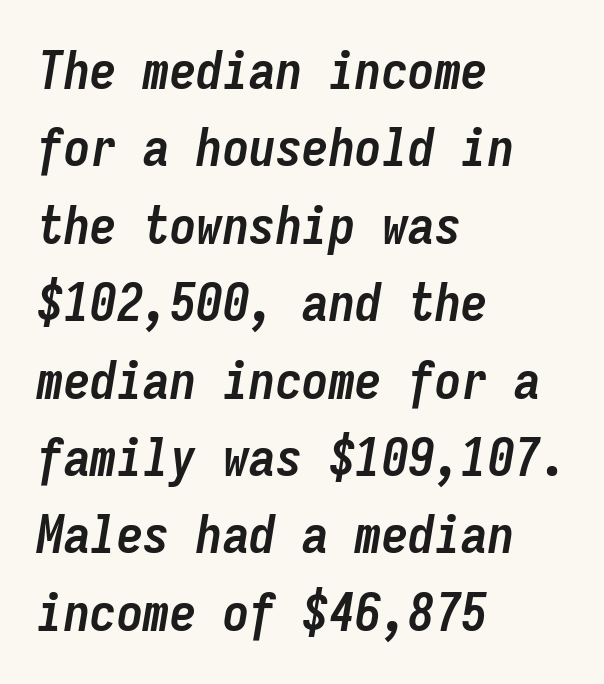
Q: Is the text bold? A: Yes.
Q: Is the text italic (slanted)? A: Yes, it leans right by about 9 degrees.
Q: Is the text underlined? A: No.
Q: How is the paragraph aligned? A: Left-aligned.
Q: Is the spacing between letters normal or unusually wide? A: Normal.
Q: Is the spacing between lines tight, normal or loose? A: Normal.
Q: Width (condensed, normal, or wide)? A: Condensed.
Q: Stroke contrast? A: Low.
Q: x-height? A: Medium.
Q: Monospaced? A: Yes.
